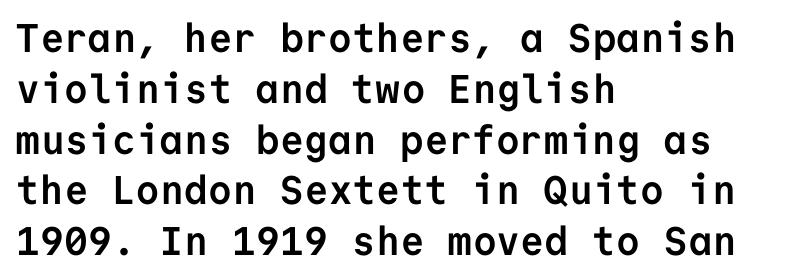
Q: Is the text bold? A: Yes.
Q: Is the text italic (slanted)? A: No, it is upright.
Q: Is the typeface a serif or a sans-serif typeface? A: Sans-serif.
Q: Is the text underlined? A: No.
Q: How is the paragraph aligned? A: Left-aligned.
Q: Is the spacing between letters normal or unusually wide? A: Normal.
Q: Is the spacing between lines tight, normal or loose? A: Normal.
Q: Width (condensed, normal, or wide)? A: Normal.
Q: Stroke contrast? A: Low.
Q: x-height? A: Medium.
Q: Monospaced? A: Yes.
